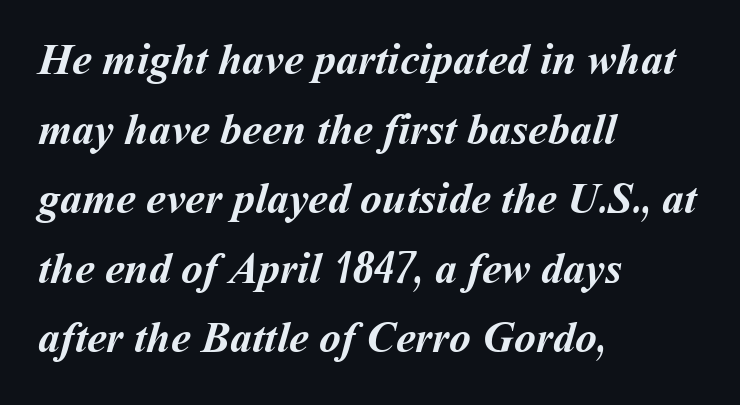
Varying glyph widths throughout — classic text-font behaviour. The rendering uses a moderate line-height, typical for paragraphs. Weight: bold. A classic flush-left, rag-right setting is used for this passage. Anything drawn beneath the words? Only blank space.
